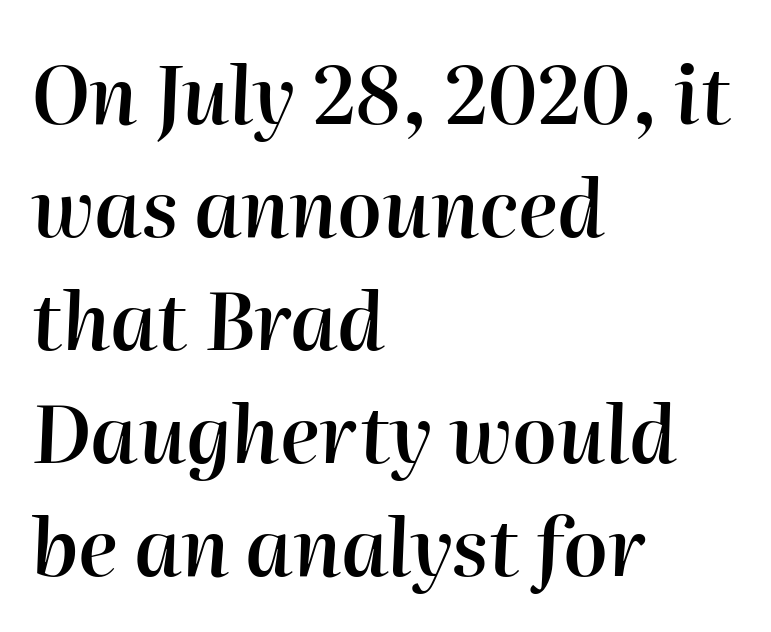
Q: Is the text bold? A: Semi-bold.
Q: Is the text italic (slanted)? A: Yes, it leans right by about 2 degrees.
Q: Is the text underlined? A: No.
Q: How is the paragraph aligned? A: Left-aligned.
Q: Is the spacing between letters normal or unusually wide? A: Normal.
Q: Is the spacing between lines tight, normal or loose? A: Normal.
Q: Width (condensed, normal, or wide)? A: Normal.
Q: Stroke contrast? A: High.
Q: x-height? A: Medium.
Q: Monospaced? A: No.
